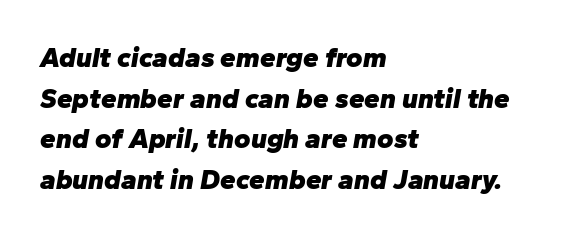
The image shows 28 px heavy type, italic (leaning right); set left-aligned, normal line spacing (1.45x), normal letter spacing, not underlined; low stroke contrast and a medium x-height.
